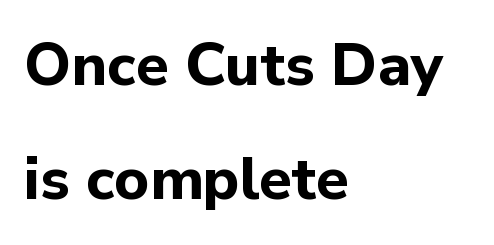
Q: Is the text bold? A: Yes.
Q: Is the text italic (slanted)? A: No, it is upright.
Q: Is the typeface a serif or a sans-serif typeface? A: Sans-serif.
Q: Is the text underlined? A: No.
Q: How is the paragraph aligned? A: Left-aligned.
Q: Is the spacing between letters normal or unusually wide? A: Normal.
Q: Is the spacing between lines tight, normal or loose? A: Loose.
Q: Width (condensed, normal, or wide)? A: Normal.
Q: Stroke contrast? A: Low.
Q: x-height? A: Medium.
Q: Monospaced? A: No.
